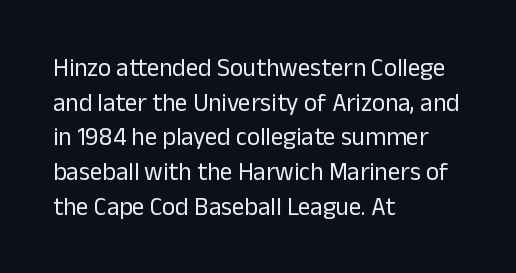
The image shows 25 px text type, upright; set left-aligned, normal line spacing (1.39x), normal letter spacing, not underlined.
